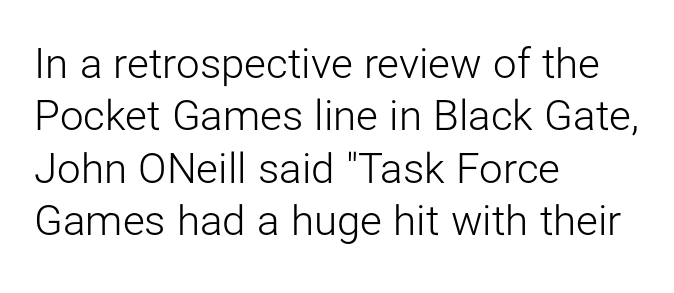
Look at the tracking — it's just the regular setting, nothing added. Each stroke keeps to a modest, everyday thickness or less. The baseline area is clear. A typesetter would call this proportional, since set widths differ per character. The vertical gap from one line to the next is medium. The rendering shows plain stroke endings on the letterforms — a sans-serif design.
